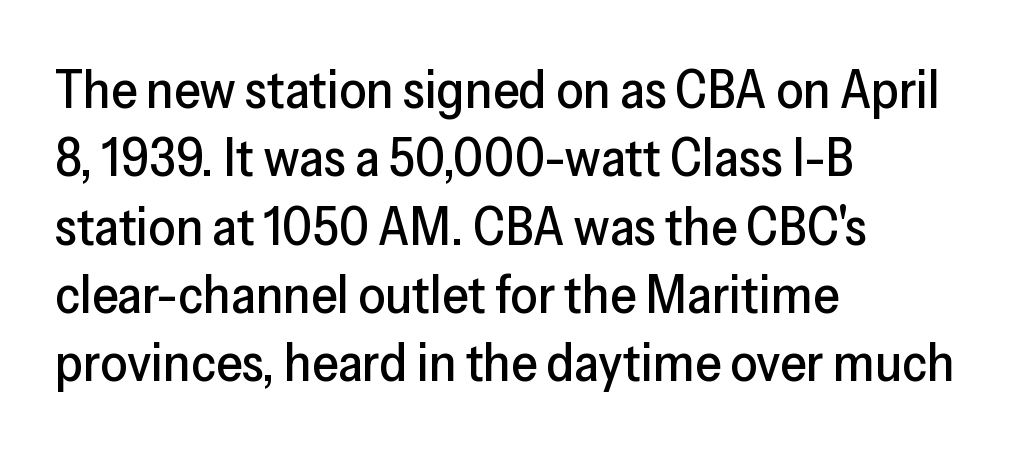
The image shows 53 px sans-serif type, upright; set left-aligned, normal line spacing (1.29x), normal letter spacing, not underlined; low stroke contrast and a medium x-height.
